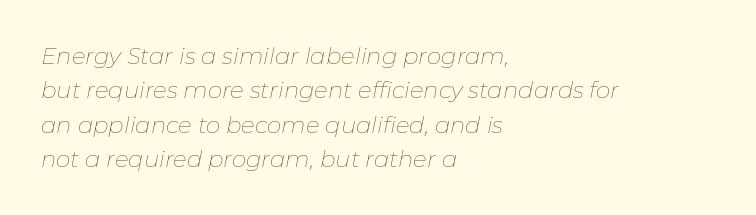
Q: Is the text bold? A: No.
Q: Is the text italic (slanted)? A: Yes, it leans right by about 11 degrees.
Q: Is the text underlined? A: No.
Q: How is the paragraph aligned? A: Left-aligned.
Q: Is the spacing between letters normal or unusually wide? A: Normal.
Q: Is the spacing between lines tight, normal or loose? A: Normal.
